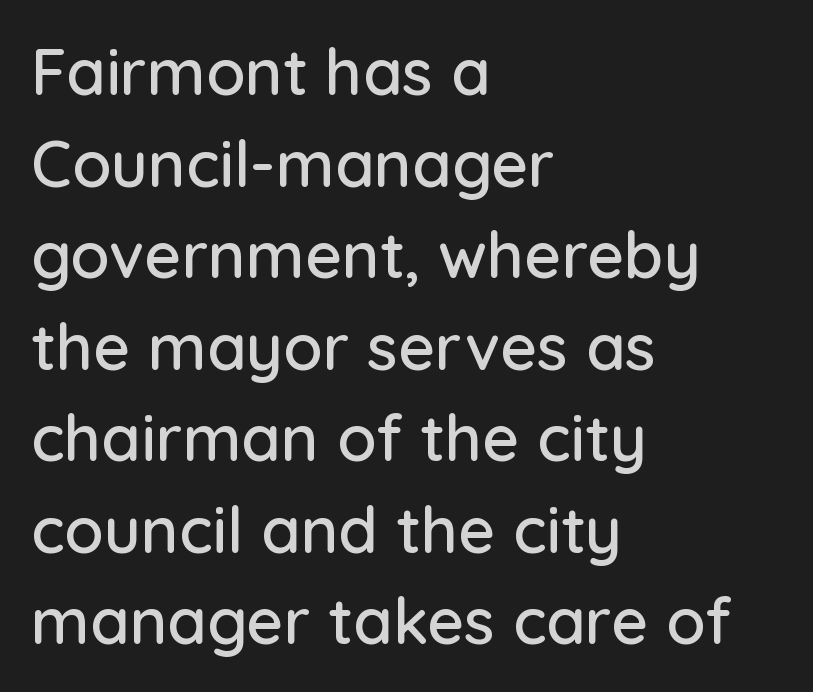
Q: Is the text italic (slanted)? A: No, it is upright.
Q: Is the typeface a serif or a sans-serif typeface? A: Sans-serif.
Q: Is the text underlined? A: No.
Q: How is the paragraph aligned? A: Left-aligned.
Q: Is the spacing between letters normal or unusually wide? A: Normal.
Q: Is the spacing between lines tight, normal or loose? A: Normal.
Q: Width (condensed, normal, or wide)? A: Normal.
Q: Stroke contrast? A: Low.
Q: x-height? A: Medium.
Q: Monospaced? A: No.
